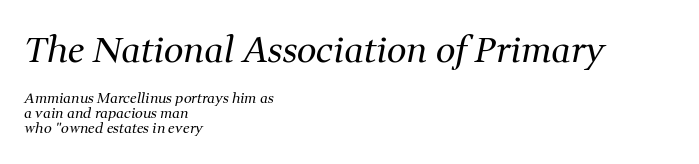
The image shows 35 px regular-weight serif type, italic (leaning right); set left-aligned, tight line spacing (1.04x), normal letter spacing, not underlined; the first (top) block is 2.5x larger; medium stroke contrast and a medium x-height.
